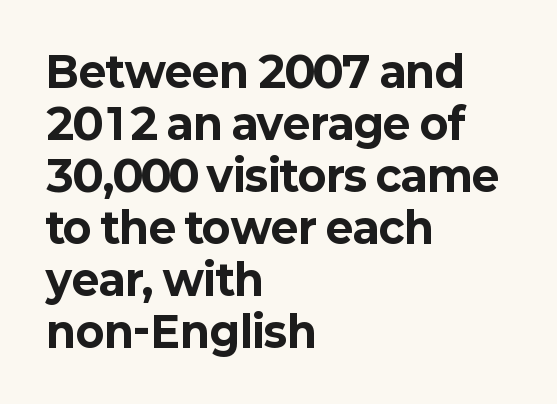
The image shows 42 px bold sans-serif type, upright; set left-aligned, line spacing 1.24x, normal letter spacing, not underlined; low stroke contrast and a medium x-height.
